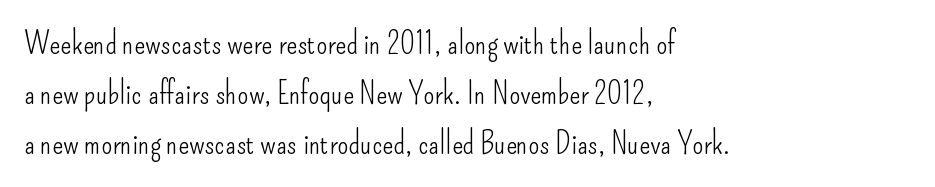
In terms of letterform style, serifs are entirely absent. Underline: absent. Character widths vary here, with narrow letters taking less room than wide ones. Quick note: interline space is typical. The setting favours the left margin, as ordinary paragraphs usually do. Every stem runs plumb, perpendicular to the baseline.
